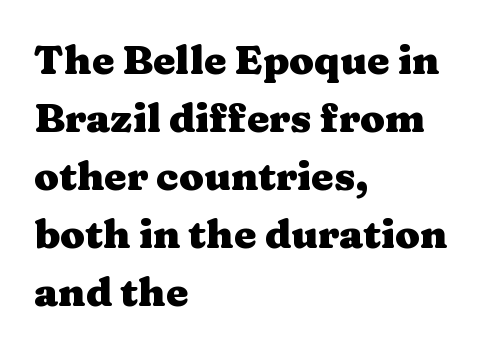
A normal amount of white space separates one row of letters from the next. Left-aligned paragraph, ragged on the right. These lines are composed in type with serifs. Glyph-to-glyph distance matches everyday printed text. Note the varied advance widths — an 'i' is clearly narrower than an 'm'. Notice how thick the strokes are: this is what a full bold looks like.
